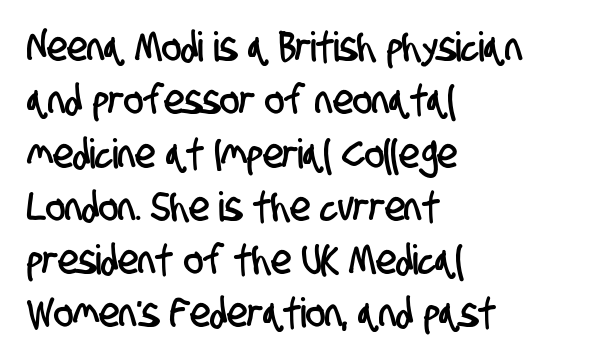
{"serif": "no", "width": "condensed", "stroke_contrast": "low", "x_height": "large", "monospaced": "no", "underline": "no", "align": "left", "line_spacing": "normal", "line_spacing_ratio": 1.3, "letter_spacing": "normal", "letter_spacing_em": 0.0, "glyph_px": 41}
